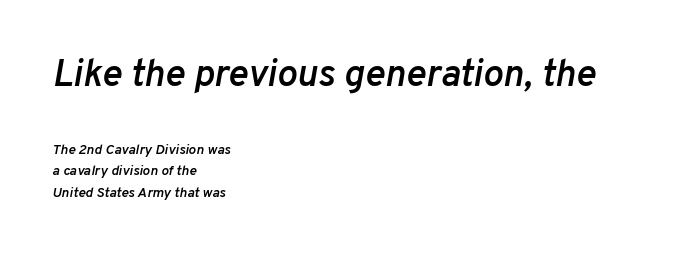
The image shows 38 px semibold type, italic (leaning right); set left-aligned, normal line spacing (1.54x), normal letter spacing, not underlined; the first (top) block is 2.71x larger; low stroke contrast and a medium x-height.
